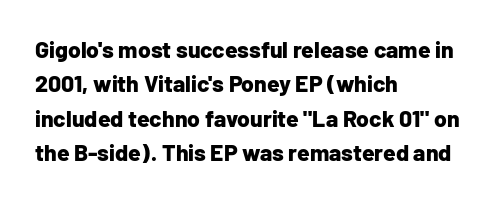
The space directly below the letters is spotless. Interline gaps are of average width in this sample. Ascenders rise straight up at ninety degrees. The rendering anchors every line to the left-hand side. The horizontal fit of the characters is conventional and even. The sample has been set heavy, in full bold.
